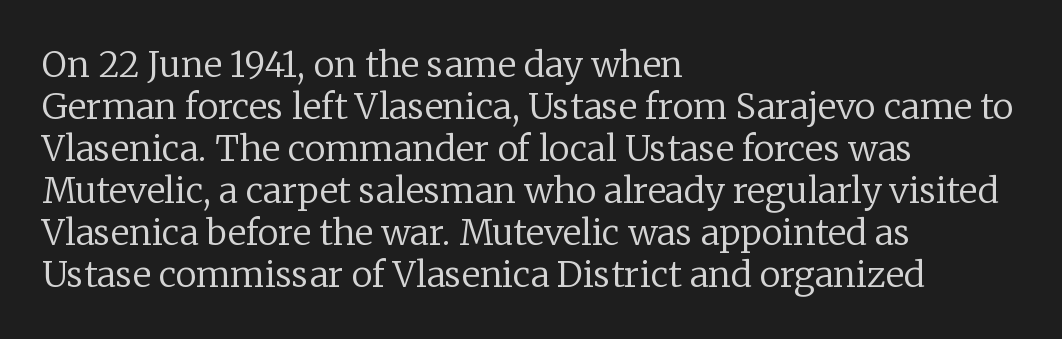
The image shows 35 px regular-weight serif type, upright; set left-aligned, line spacing 1.2x, normal letter spacing, not underlined; low stroke contrast and a medium x-height.
